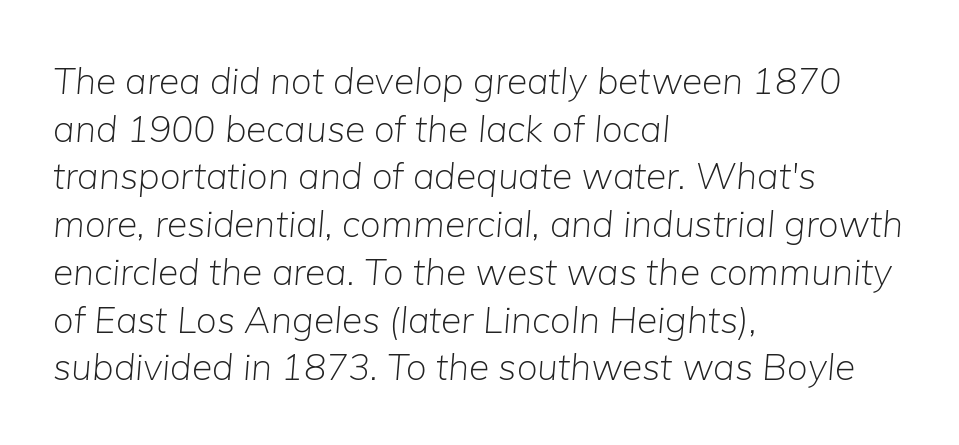
Q: Is the text bold? A: No.
Q: Is the text italic (slanted)? A: Yes, it leans right by about 5 degrees.
Q: Is the text underlined? A: No.
Q: How is the paragraph aligned? A: Left-aligned.
Q: Is the spacing between letters normal or unusually wide? A: Normal.
Q: Is the spacing between lines tight, normal or loose? A: Normal.
Q: Width (condensed, normal, or wide)? A: Normal.
Q: Stroke contrast? A: Low.
Q: x-height? A: Medium.
Q: Monospaced? A: No.
